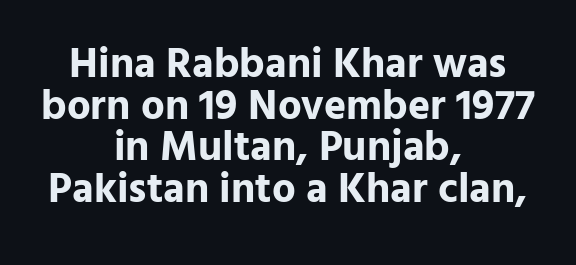
This sample uses plain, unmodified letter spacing. Each letter's strokes conclude bluntly, with no projecting serifs. Each letter keeps its own natural width here, so spacing adapts to shape. The vertical gap from one line to the next is small. The typesetter chose a symmetrical, centered arrangement here.
